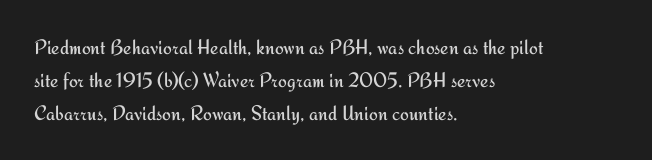
No italicization has been applied; the sample stays upright. This rendering features lettering with no underline. Summary of weight: not heavy and not bold. The typesetter chose a ragged-right arrangement here. The vertical gap from one line to the next is medium.
